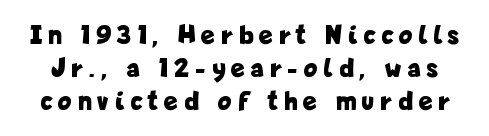
Q: Is the text bold? A: Yes.
Q: Is the text italic (slanted)? A: No, it is upright.
Q: Is the typeface a serif or a sans-serif typeface? A: Sans-serif.
Q: Is the text underlined? A: No.
Q: Is the spacing between letters normal or unusually wide? A: Unusually wide.
Q: Width (condensed, normal, or wide)? A: Condensed.
Q: Stroke contrast? A: Low.
Q: x-height? A: Medium.
Q: Monospaced? A: No.
